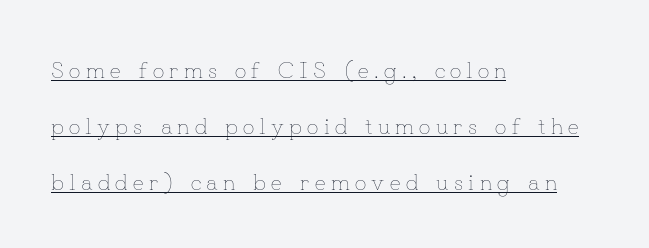
{"italic": "no", "bold": "no", "underline": "yes", "align": "left", "line_spacing": "loose", "line_spacing_ratio": 2.43, "letter_spacing": "wide", "letter_spacing_em": 0.23, "glyph_px": 23}
